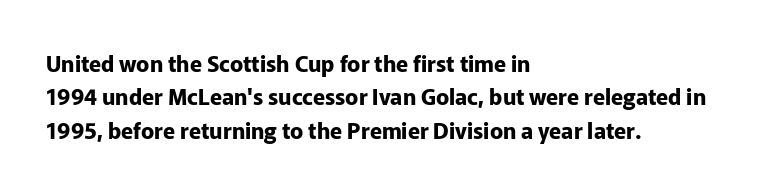
{"italic": "no", "bold": "yes", "underline": "no", "align": "left", "line_spacing": "normal", "line_spacing_ratio": 1.52, "letter_spacing": "normal", "letter_spacing_em": 0.0, "glyph_px": 22}
